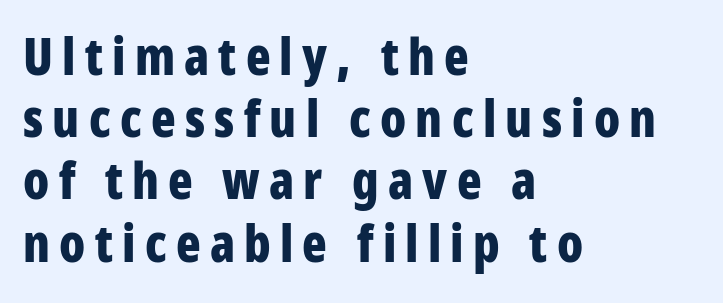
The image shows 51 px bold, condensed sans-serif type, upright; set left-aligned, line spacing 1.22x, not underlined; low stroke contrast and a large x-height.
